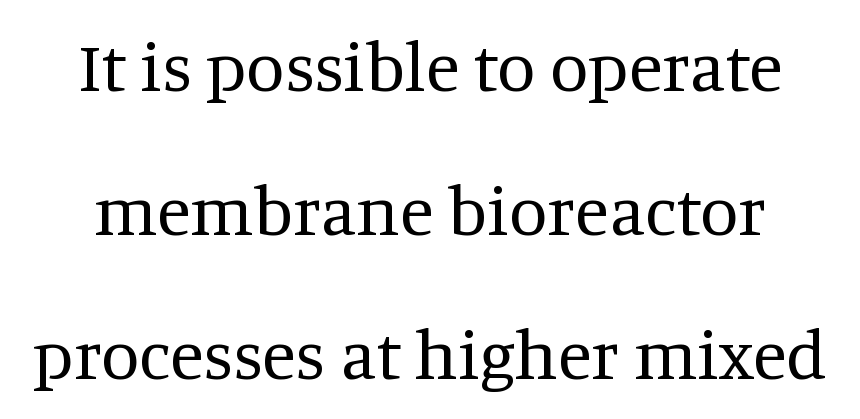
{"serif": "yes", "italic": "no", "bold": "no", "weight": "regular", "width": "normal", "stroke_contrast": "medium", "x_height": "large", "monospaced": "no", "underline": "no", "line_spacing": "loose", "line_spacing_ratio": 2.06, "letter_spacing": "normal", "letter_spacing_em": 0.0, "glyph_px": 70}
